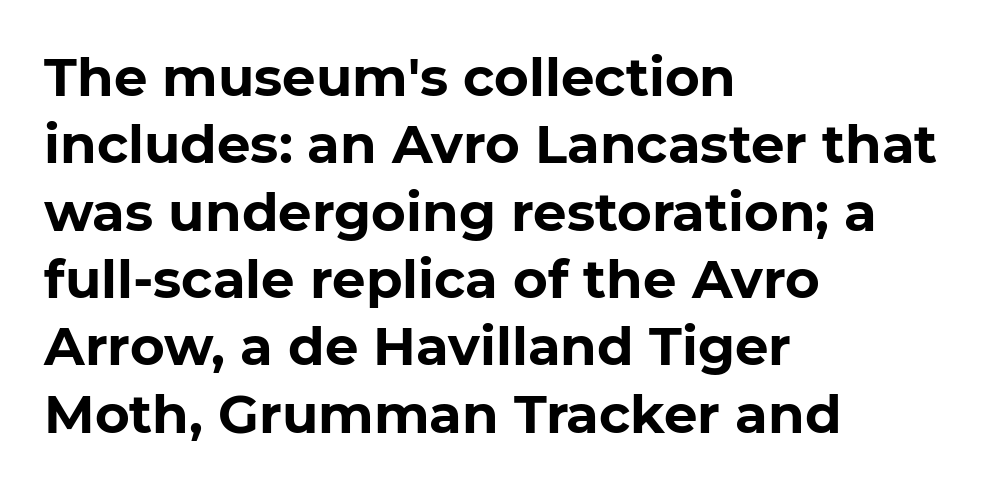
{"serif": "no", "italic": "no", "bold": "yes", "weight": "bold", "width": "normal", "stroke_contrast": "low", "x_height": "medium", "monospaced": "no", "underline": "no", "align": "left", "line_spacing": "normal", "line_spacing_ratio": 1.27, "letter_spacing": "normal", "letter_spacing_em": 0.0, "glyph_px": 53}
